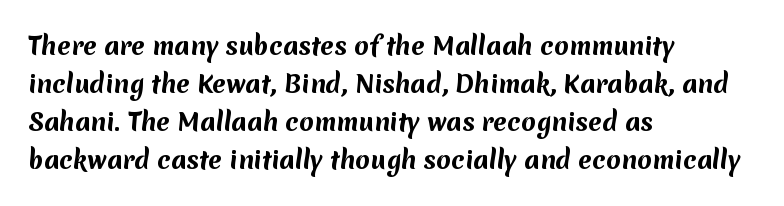
Honestly, there is no underline to notice here at all. Thick stems and heavy bowls — unmistakably bold. Line starts are locked; line ends wander. Leading: standard. There is no visible air inserted between adjacent glyphs.
